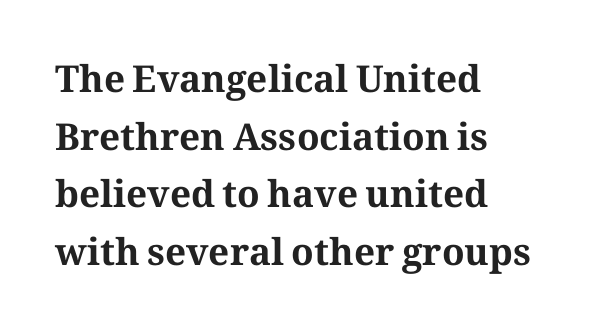
The image shows 37 px bold serif type, upright; set left-aligned, normal line spacing (1.56x), normal letter spacing, not underlined; medium stroke contrast and a medium x-height.
